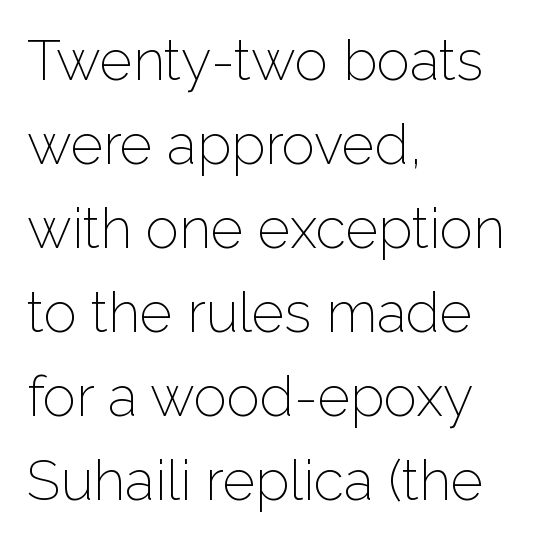
The rendering uses natural spacing where letterforms have individual widths. The foot of each line stays bare and open. The block of text has a typical density, with ordinary space between rows. Inter-character spacing is left at the font's built-in metrics. Typographically, this falls in the sans-serif category. No chunkiness to these letters — they're not bold.
